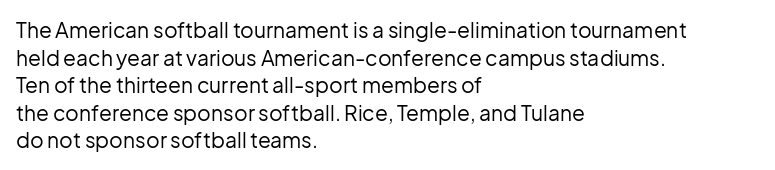
{"italic": "no", "bold": "no", "underline": "no", "align": "left", "line_spacing": "normal", "line_spacing_ratio": 1.31, "letter_spacing": "normal", "letter_spacing_em": 0.0, "glyph_px": 21}
